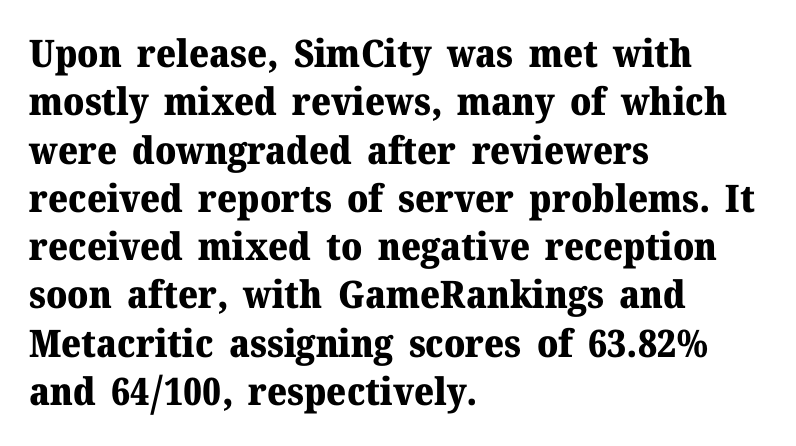
{"serif": "yes", "italic": "no", "bold": "yes", "weight": "heavy", "width": "normal", "stroke_contrast": "medium", "x_height": "medium", "monospaced": "no", "underline": "no", "align": "left", "line_spacing": "normal", "line_spacing_ratio": 1.27, "letter_spacing": "normal", "letter_spacing_em": 0.0, "glyph_px": 38}
